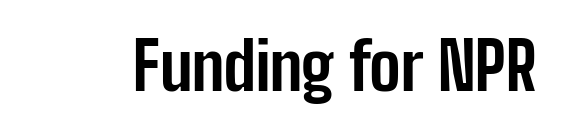
Q: Is the text bold? A: Yes.
Q: Is the text italic (slanted)? A: No, it is upright.
Q: Is the typeface a serif or a sans-serif typeface? A: Sans-serif.
Q: Is the text underlined? A: No.
Q: Is the spacing between letters normal or unusually wide? A: Normal.
Q: Width (condensed, normal, or wide)? A: Condensed.
Q: Stroke contrast? A: Low.
Q: x-height? A: Medium.
Q: Monospaced? A: No.
